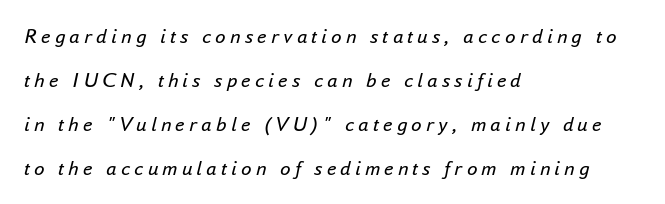
Q: Is the text bold? A: No.
Q: Is the text italic (slanted)? A: Yes, it leans right by about 16 degrees.
Q: Is the text underlined? A: No.
Q: How is the paragraph aligned? A: Left-aligned.
Q: Is the spacing between letters normal or unusually wide? A: Unusually wide.
Q: Is the spacing between lines tight, normal or loose? A: Loose.
